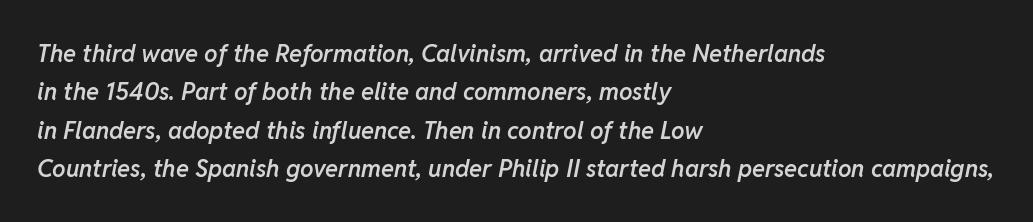
{"italic": "yes", "lean": "right", "slant_degrees": 11, "bold": "semi", "underline": "no", "align": "left", "line_spacing": "normal", "line_spacing_ratio": 1.6, "letter_spacing": "normal", "letter_spacing_em": 0.0, "glyph_px": 24}
